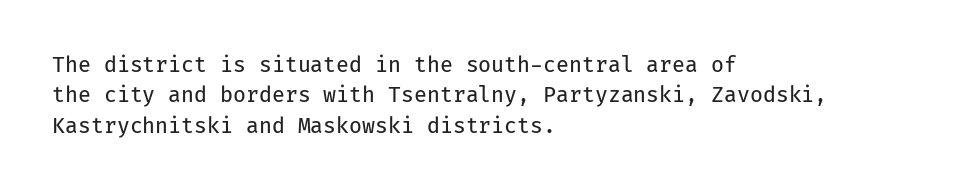
{"italic": "no", "bold": "no", "underline": "no", "align": "left", "line_spacing": "normal", "line_spacing_ratio": 1.45, "letter_spacing": "normal", "letter_spacing_em": 0.0, "glyph_px": 21}
